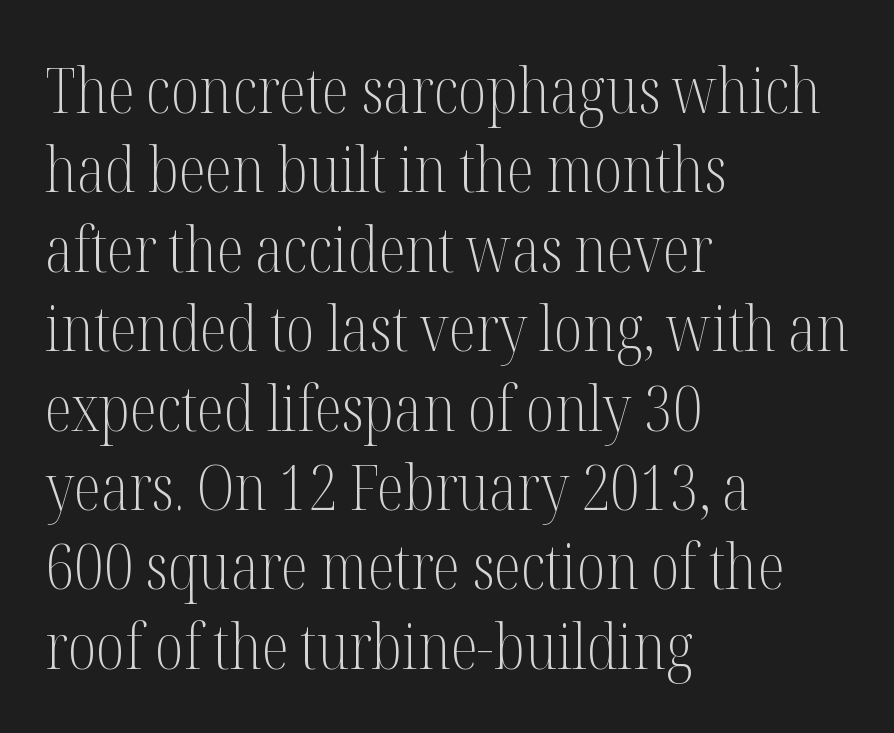
Unmarked baselines from the first word to the last. Looks like regular typesetting: each glyph gets only the width it needs. You can tell from the footed stems that serif type was used. Whoever set this chose a conventional vertical rhythm. Does the lettering tilt? It doesn't — this is upright.
